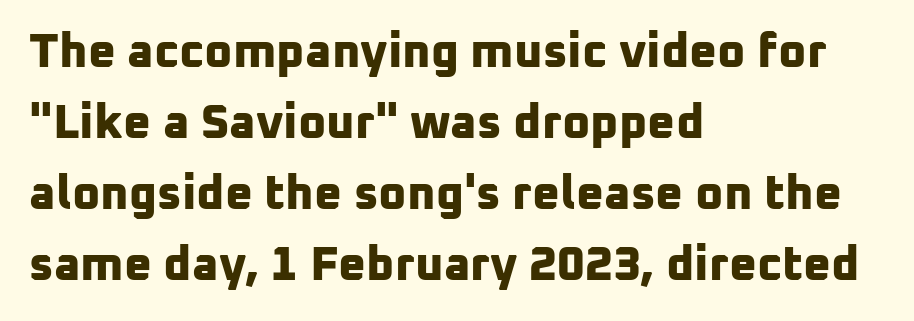
Q: Is the text bold? A: Yes.
Q: Is the typeface a serif or a sans-serif typeface? A: Sans-serif.
Q: Is the text underlined? A: No.
Q: How is the paragraph aligned? A: Left-aligned.
Q: Is the spacing between letters normal or unusually wide? A: Normal.
Q: Is the spacing between lines tight, normal or loose? A: Normal.
Q: Width (condensed, normal, or wide)? A: Normal.
Q: Stroke contrast? A: Low.
Q: x-height? A: Medium.
Q: Monospaced? A: No.
